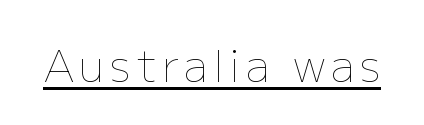
Q: Is the text bold? A: No.
Q: Is the text italic (slanted)? A: No, it is upright.
Q: Is the text underlined? A: Yes.
Q: Width (condensed, normal, or wide)? A: Normal.
Q: Stroke contrast? A: Low.
Q: x-height? A: Medium.
Q: Monospaced? A: No.
